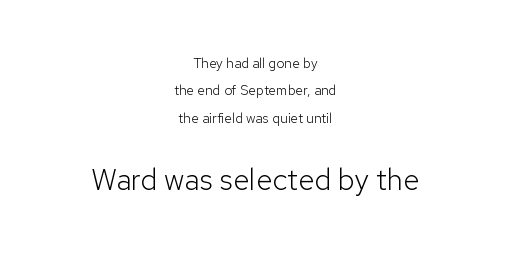
{"serif": "no", "italic": "no", "bold": "no", "weight": "light", "width": "normal", "stroke_contrast": "low", "x_height": "medium", "monospaced": "no", "underline": "no", "align": "center", "line_spacing": "loose", "line_spacing_ratio": 1.96, "letter_spacing": "normal", "letter_spacing_em": 0.0, "larger_block": "second", "size_ratio": 2.14, "glyph_px": 30}
